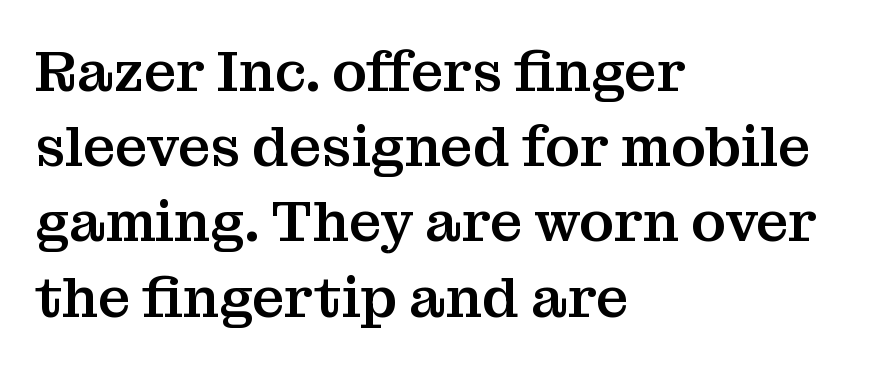
{"serif": "yes", "italic": "no", "width": "normal", "stroke_contrast": "medium", "x_height": "medium", "monospaced": "no", "underline": "no", "align": "left", "line_spacing": "normal", "line_spacing_ratio": 1.32, "letter_spacing": "normal", "letter_spacing_em": 0.0, "glyph_px": 57}
